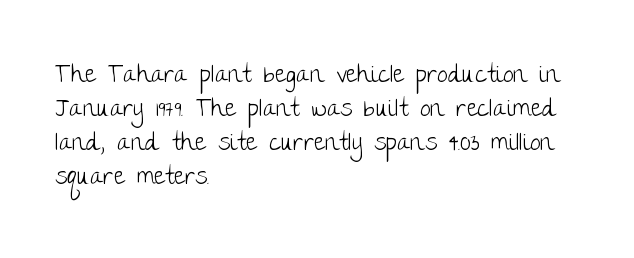
The image shows 24 px text type, upright; set left-aligned, normal line spacing (1.42x), normal letter spacing, not underlined.
